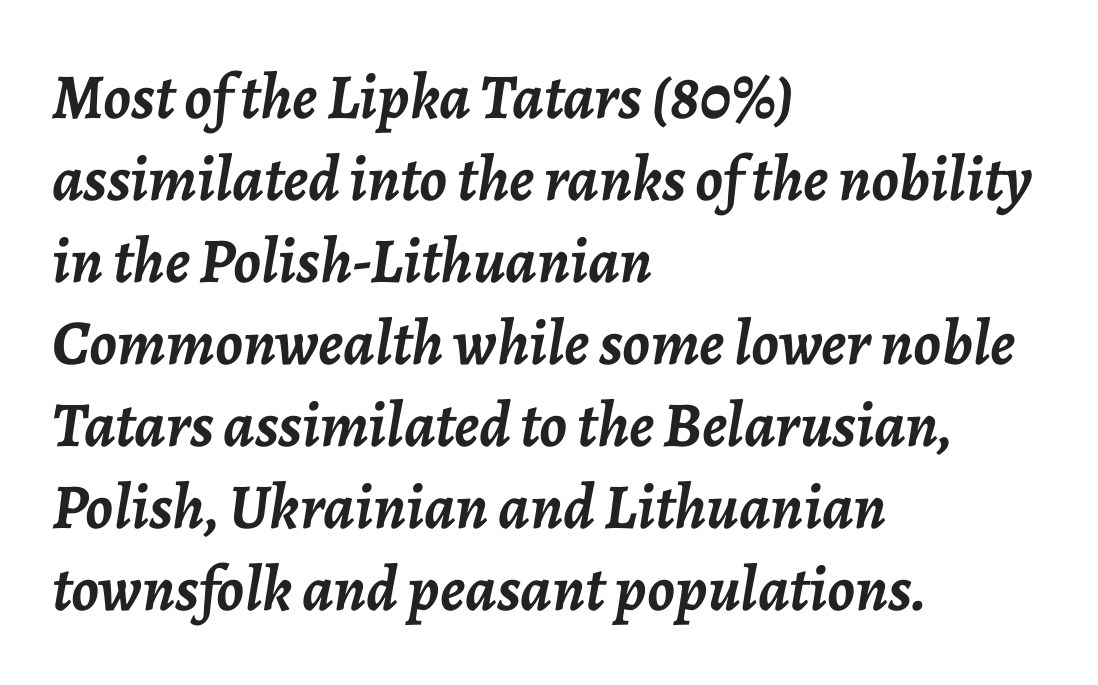
{"italic": "yes", "lean": "right", "slant_degrees": 7, "bold": "yes", "weight": "semibold", "width": "normal", "stroke_contrast": "low", "x_height": "medium", "monospaced": "no", "underline": "no", "align": "left", "line_spacing": "normal", "line_spacing_ratio": 1.28, "letter_spacing": "normal", "letter_spacing_em": 0.0, "glyph_px": 64}
